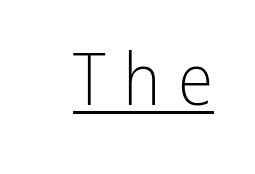
Q: Is the text bold? A: No.
Q: Is the text italic (slanted)? A: No, it is upright.
Q: Is the typeface a serif or a sans-serif typeface? A: Sans-serif.
Q: Is the text underlined? A: Yes.
Q: Is the spacing between letters normal or unusually wide? A: Unusually wide.
Q: Width (condensed, normal, or wide)? A: Condensed.
Q: Stroke contrast? A: Low.
Q: x-height? A: Medium.
Q: Monospaced? A: No.
